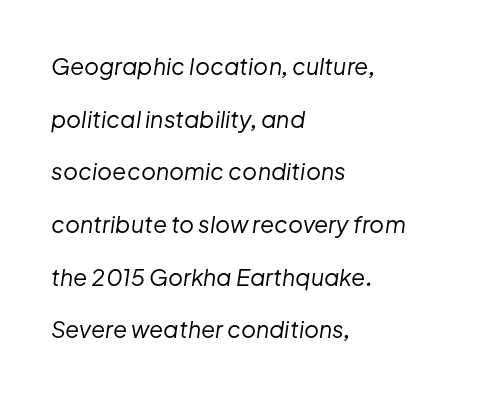
Think standard paragraph weight, or any step lighter than that. Baseline-to-baseline distance is far greater than the letter height. Does extra space separate the letters? No, they use regular spacing. This sample is left-justified, so line endings fall wherever the words run out. Every character sits at an angle, as italics do.
